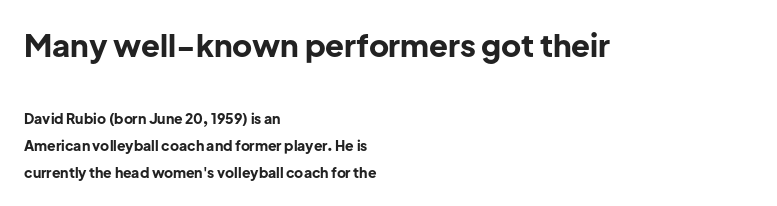
Q: Is the text bold? A: Yes.
Q: Is the text italic (slanted)? A: No, it is upright.
Q: Is the typeface a serif or a sans-serif typeface? A: Sans-serif.
Q: Is the text underlined? A: No.
Q: How is the paragraph aligned? A: Left-aligned.
Q: Is the spacing between letters normal or unusually wide? A: Normal.
Q: Is the spacing between lines tight, normal or loose? A: Loose.
Q: Which block of text is set in a larger size, the first (top) or the second (bottom)? A: The first (top) one.
Q: Width (condensed, normal, or wide)? A: Normal.
Q: Stroke contrast? A: Low.
Q: x-height? A: Medium.
Q: Monospaced? A: No.
